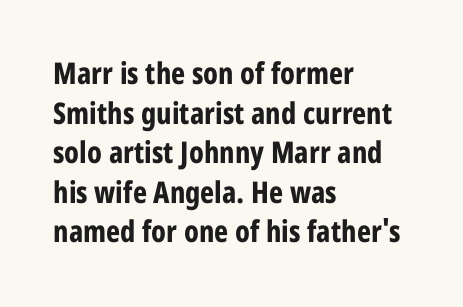
Q: Is the text bold? A: Yes.
Q: Is the text italic (slanted)? A: No, it is upright.
Q: Is the typeface a serif or a sans-serif typeface? A: Sans-serif.
Q: Is the text underlined? A: No.
Q: How is the paragraph aligned? A: Left-aligned.
Q: Is the spacing between letters normal or unusually wide? A: Normal.
Q: Is the spacing between lines tight, normal or loose? A: Normal.
Q: Width (condensed, normal, or wide)? A: Condensed.
Q: Stroke contrast? A: Low.
Q: x-height? A: Large.
Q: Monospaced? A: No.
